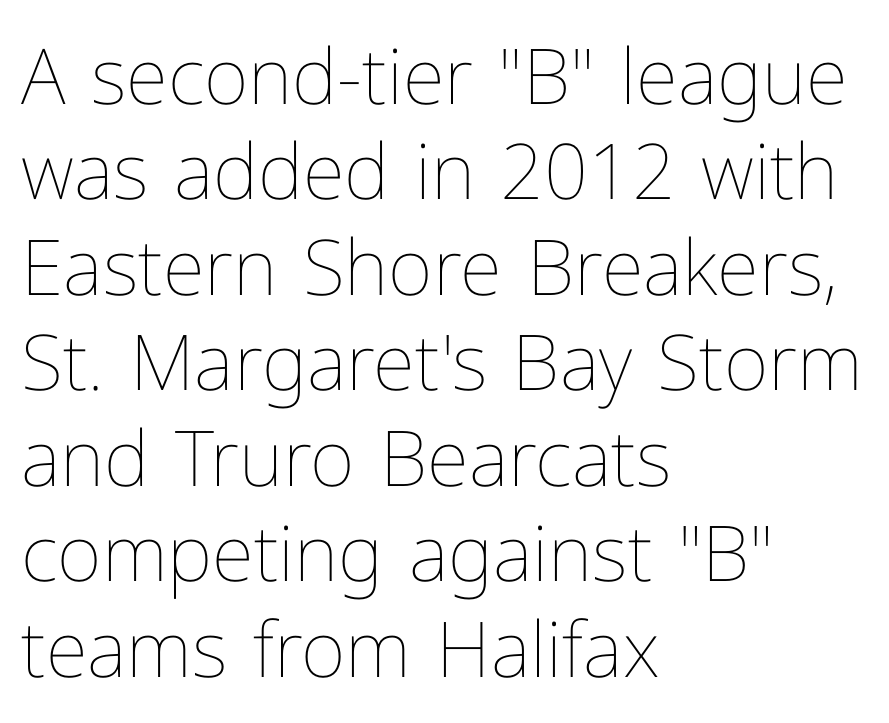
The image shows 77 px thin type, upright; set left-aligned, line spacing 1.24x, normal letter spacing, not underlined; low stroke contrast and a medium x-height.
